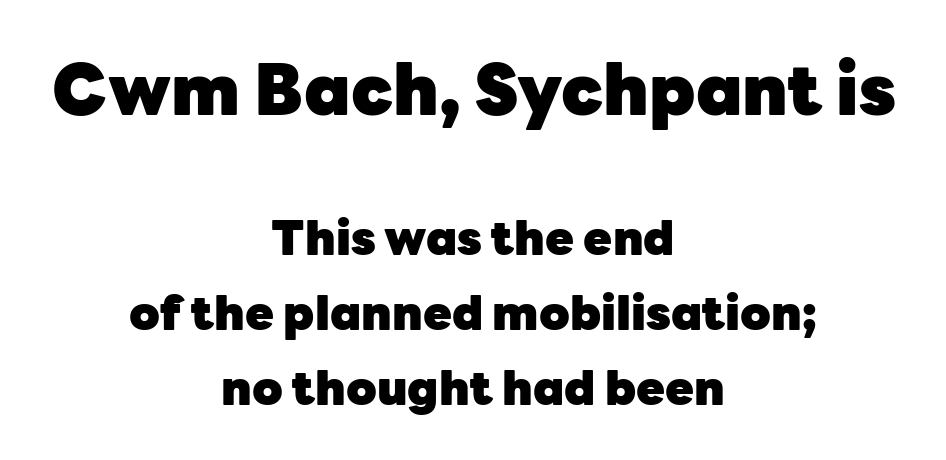
The image shows 70 px heavy sans-serif type, upright; set centered, normal line spacing (1.59x), normal letter spacing, not underlined; the first (top) block is 1.49x larger; low stroke contrast and a medium x-height.
